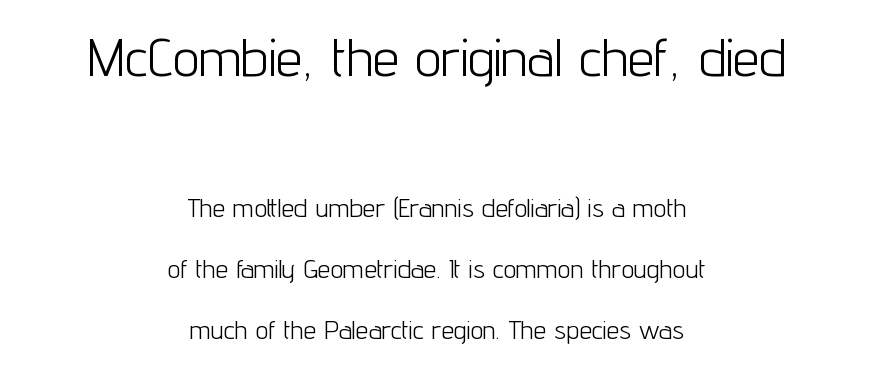
Between these two stacked blocks, the higher one wins on size. Is the stroke heavy? The answer is a plain regular-or-lighter. These lines are rendered in a variable-pitch font. This sample trades compactness for vertical openness between lines.
